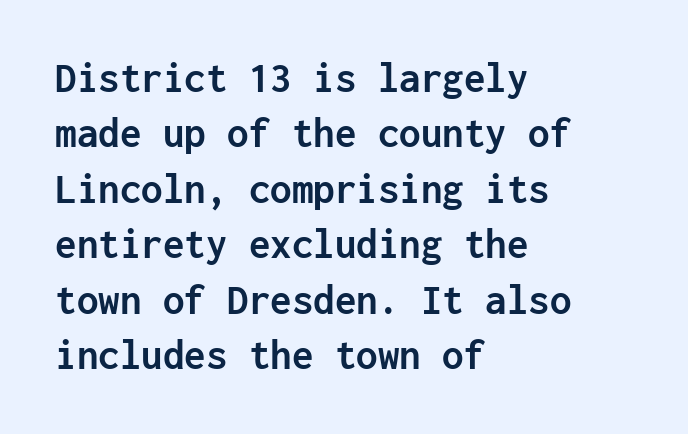
The image shows 43 px semibold sans-serif type, upright, monospaced; set left-aligned, normal line spacing (1.29x), normal letter spacing, not underlined; low stroke contrast and a medium x-height.
